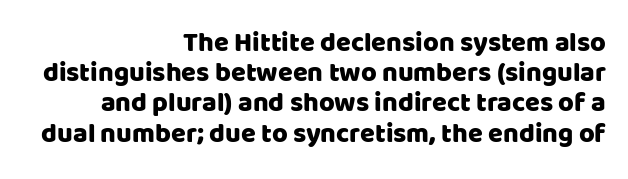
The image shows 27 px text type, upright; set right-aligned, tight line spacing (1.12x), normal letter spacing, not underlined.
